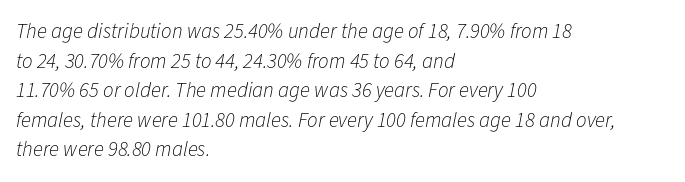
The image shows 21 px text type, italic (leaning right); set left-aligned, normal line spacing (1.41x), normal letter spacing, not underlined.
